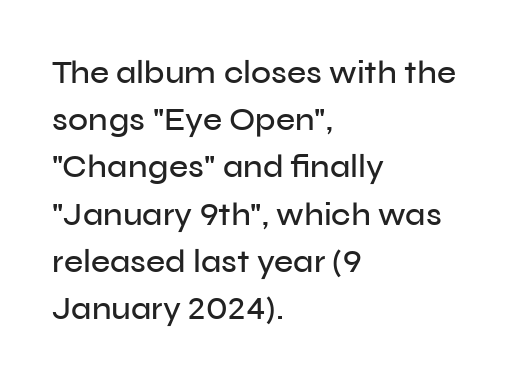
The image shows 33 px sans-serif type, upright; set left-aligned, normal line spacing (1.43x), normal letter spacing, not underlined; low stroke contrast and a medium x-height.
